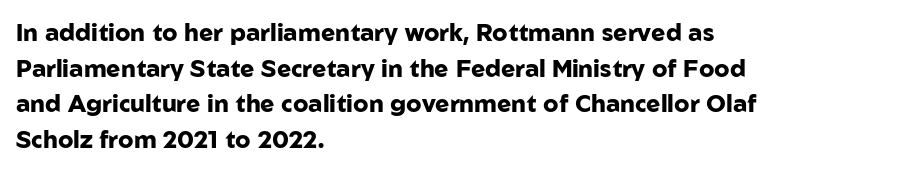
Its strokes are broad and dark, the hallmark of bold type. Short and long lines alike share a common starting point at left. Reading down the column, the eye jumps a familiar distance to each next line. Bare-footed words on every line.
